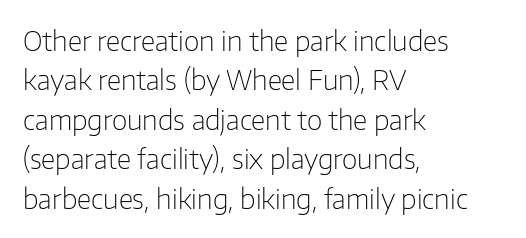
Q: Is the text bold? A: No.
Q: Is the text italic (slanted)? A: No, it is upright.
Q: Is the text underlined? A: No.
Q: How is the paragraph aligned? A: Left-aligned.
Q: Is the spacing between letters normal or unusually wide? A: Normal.
Q: Is the spacing between lines tight, normal or loose? A: Normal.
